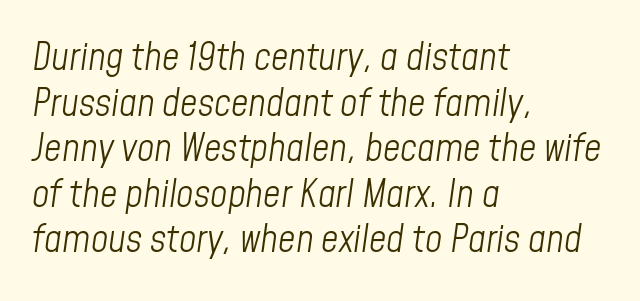
The image shows 38 px light, condensed type, italic (leaning right); set left-aligned, line spacing 1.2x, normal letter spacing, not underlined; low stroke contrast and a medium x-height.
